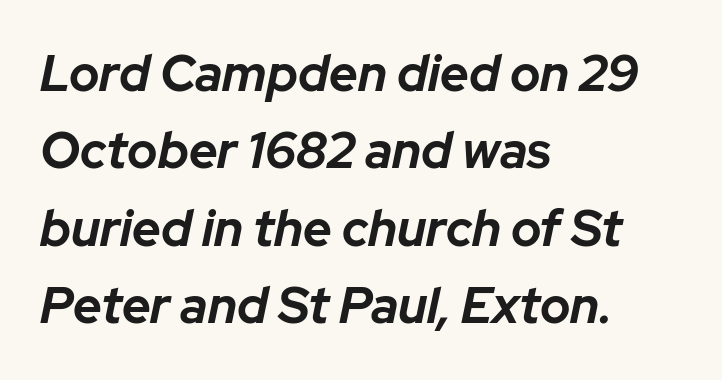
The image shows 50 px bold type, italic (leaning right); set left-aligned, normal line spacing (1.55x), normal letter spacing, not underlined; low stroke contrast and a medium x-height.
